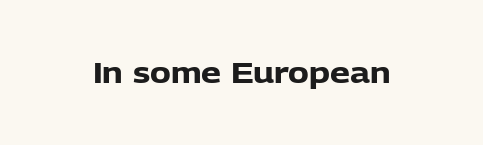
Is the type bold? Yes — the strokes are clearly thick and heavy. In terms of letterspacing, this is plain default setting. The space directly below the letters is spotless. Check where the strokes stop: nothing finishes them off — pure sans. Each letter keeps its own natural width here, so spacing adapts to shape.
